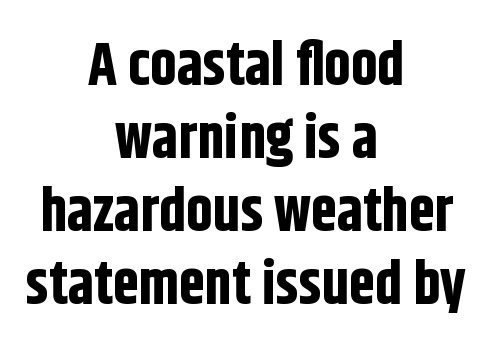
Notice how thick the strokes are: this is what a full bold looks like. These lines are rendered in a variable-pitch font. The font family rendered here belongs to the sans-serif group. This is the regular roman posture of the typeface. The paragraph has two soft edges and a firm central axis. What stands out about the letter spacing? Nothing — it is the standard amount.
